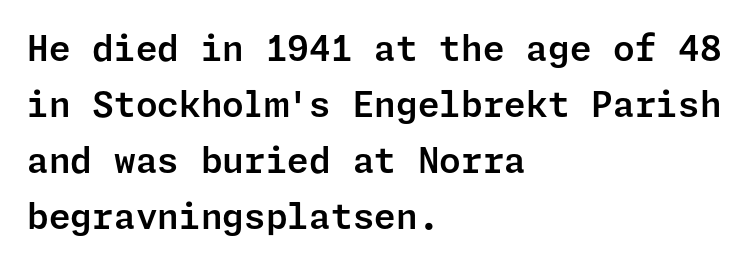
Typographically, this falls in the sans-serif category. Each word holds together tightly as a unit, with standard inter-letter gaps. Leftover space on each line is placed entirely after the last word. The strip under each line holds only bare page. Characters remain perfectly vertical along every line. Notice how descenders clear the ascenders below comfortably — that's standard leading.
